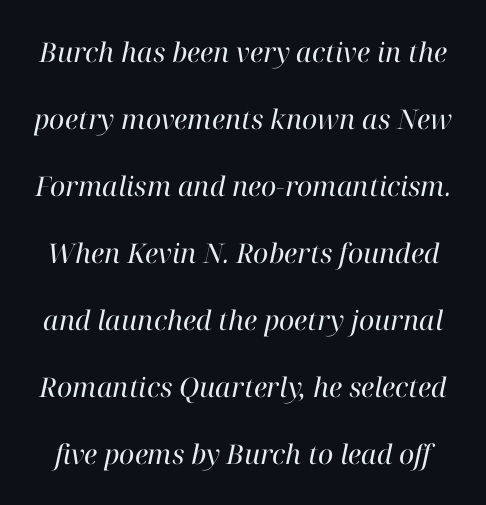
The lettering tilts uniformly, giving the passage an italic look. The type is set solid horizontally, with unmodified tracking. Weight: regular or lighter. Words float on clear page, feet unadorned.
